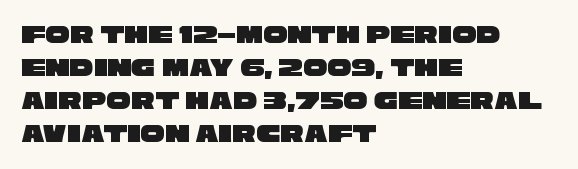
Q: Is the text underlined? A: No.
Q: How is the paragraph aligned? A: Left-aligned.
Q: Is the spacing between letters normal or unusually wide? A: Normal.
